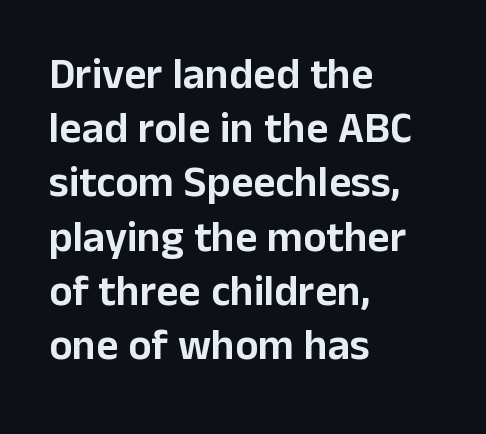
Q: Is the text italic (slanted)? A: No, it is upright.
Q: Is the typeface a serif or a sans-serif typeface? A: Sans-serif.
Q: Is the text underlined? A: No.
Q: How is the paragraph aligned? A: Left-aligned.
Q: Is the spacing between letters normal or unusually wide? A: Normal.
Q: Is the spacing between lines tight, normal or loose? A: Normal.
Q: Width (condensed, normal, or wide)? A: Normal.
Q: Stroke contrast? A: Low.
Q: x-height? A: Medium.
Q: Monospaced? A: No.
